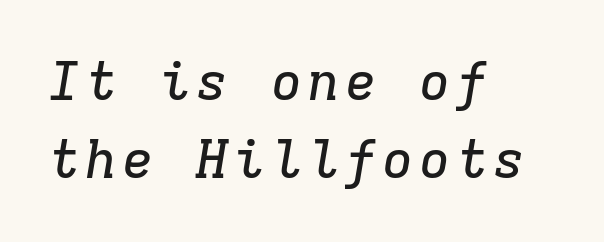
Q: Is the text italic (slanted)? A: Yes, it leans right by about 9 degrees.
Q: Is the typeface a serif or a sans-serif typeface? A: Serif.
Q: Is the text underlined? A: No.
Q: How is the paragraph aligned? A: Left-aligned.
Q: Is the spacing between lines tight, normal or loose? A: Normal.
Q: Width (condensed, normal, or wide)? A: Normal.
Q: Stroke contrast? A: Low.
Q: x-height? A: Medium.
Q: Monospaced? A: Yes.
